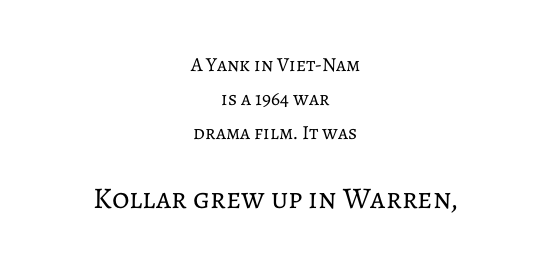
Anything drawn beneath the words? Only blank space. Look at the tracking — it's just the regular setting, nothing added. These lines were composed using upright roman letters. The text block is weighted toward neither margin, spreading evenly from the middle. A typesetter would call this proportional, since set widths differ per character. Note: smaller setting up top, larger setting below.
